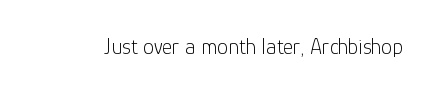
Q: Is the text bold? A: No.
Q: Is the text italic (slanted)? A: No, it is upright.
Q: Is the text underlined? A: No.
Q: Is the spacing between letters normal or unusually wide? A: Normal.
